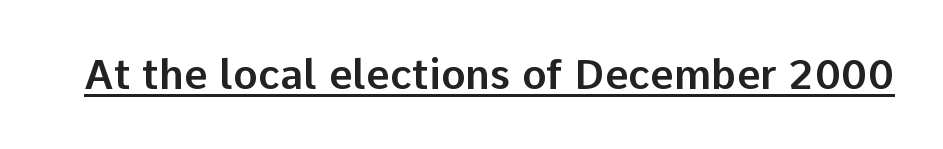
{"serif": "no", "italic": "no", "width": "normal", "stroke_contrast": "low", "x_height": "medium", "monospaced": "no", "underline": "yes", "letter_spacing": "normal", "letter_spacing_em": 0.0, "glyph_px": 41}
